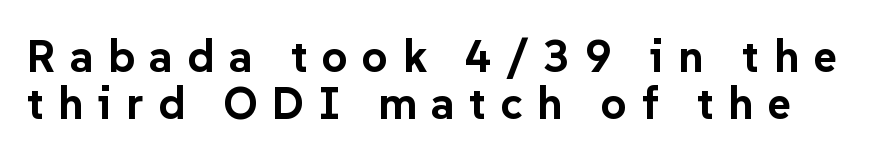
{"serif": "no", "italic": "no", "bold": "yes", "weight": "bold", "width": "normal", "stroke_contrast": "low", "x_height": "medium", "monospaced": "no", "underline": "no", "line_spacing": "tight", "line_spacing_ratio": 1.04, "letter_spacing": "wide", "letter_spacing_em": 0.32, "glyph_px": 45}
